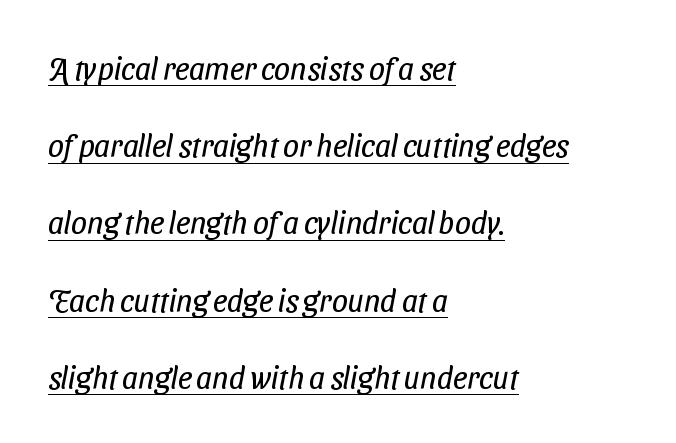
Q: Is the text bold? A: No.
Q: Is the typeface a serif or a sans-serif typeface? A: Sans-serif.
Q: Is the text underlined? A: Yes.
Q: How is the paragraph aligned? A: Left-aligned.
Q: Is the spacing between letters normal or unusually wide? A: Normal.
Q: Is the spacing between lines tight, normal or loose? A: Loose.
Q: Width (condensed, normal, or wide)? A: Condensed.
Q: Stroke contrast? A: Low.
Q: x-height? A: Medium.
Q: Monospaced? A: No.
